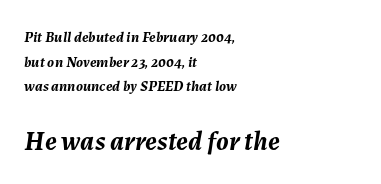
{"italic": "yes", "lean": "right", "slant_degrees": 7, "bold": "yes", "underline": "no", "align": "left", "line_spacing": "normal", "line_spacing_ratio": 1.64, "letter_spacing": "normal", "letter_spacing_em": 0.0, "larger_block": "second", "size_ratio": 1.8, "glyph_px": 27}
